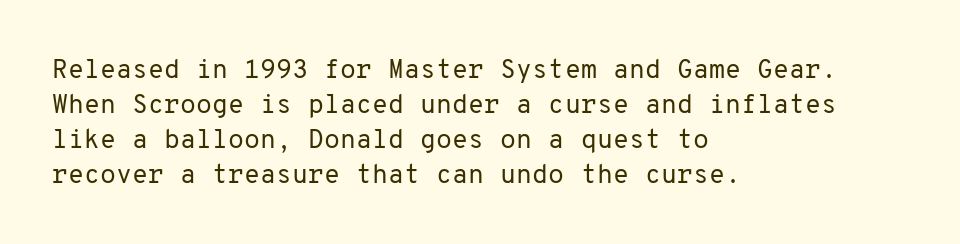
The image shows 26 px text type, upright; set left-aligned, normal line spacing (1.35x), normal letter spacing, not underlined.
